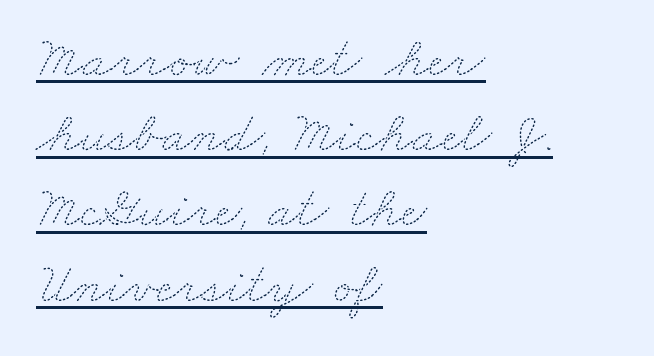
{"bold": "no", "weight": "thin", "width": "wide", "stroke_contrast": "medium", "x_height": "small", "monospaced": "no", "underline": "yes", "align": "left", "line_spacing": "normal", "line_spacing_ratio": 1.32, "letter_spacing": "normal", "letter_spacing_em": 0.0, "glyph_px": 57}
